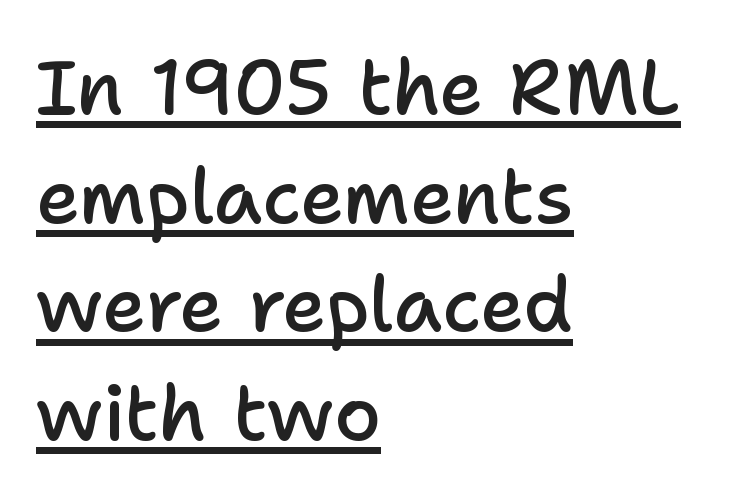
{"serif": "no", "italic": "no", "bold": "semi", "weight": "semibold", "width": "normal", "stroke_contrast": "low", "x_height": "medium", "monospaced": "no", "underline": "yes", "align": "left", "line_spacing": "normal", "line_spacing_ratio": 1.43, "letter_spacing": "normal", "letter_spacing_em": 0.0, "glyph_px": 76}
